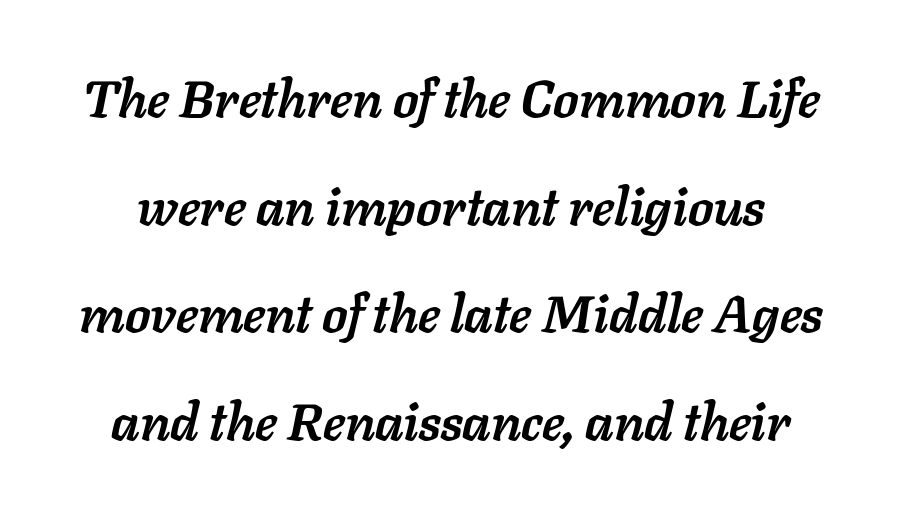
{"italic": "yes", "lean": "right", "slant_degrees": 11, "bold": "yes", "weight": "semibold", "width": "normal", "stroke_contrast": "low", "x_height": "medium", "monospaced": "no", "underline": "no", "line_spacing": "loose", "line_spacing_ratio": 2.07, "letter_spacing": "normal", "letter_spacing_em": 0.0, "glyph_px": 52}
